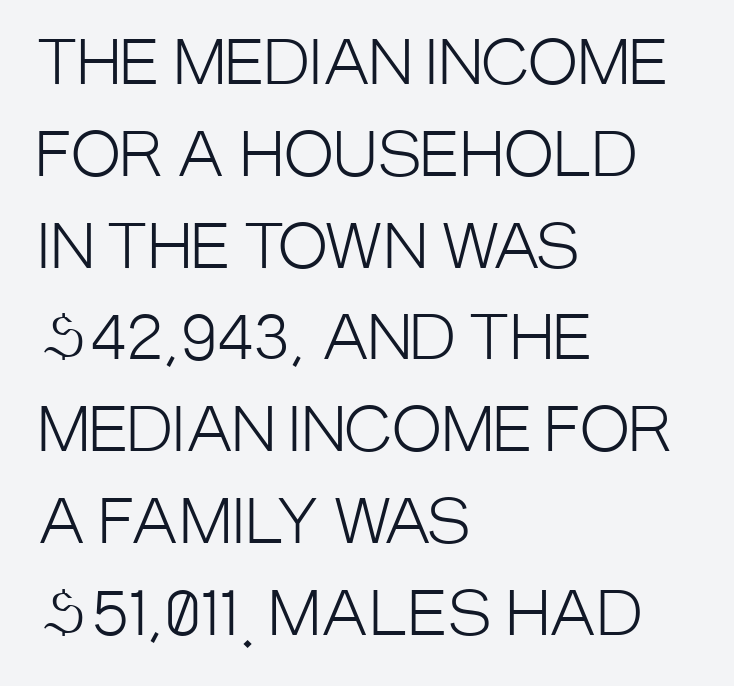
Q: Is the text bold? A: No.
Q: Is the text italic (slanted)? A: No, it is upright.
Q: Is the typeface a serif or a sans-serif typeface? A: Sans-serif.
Q: Is the text underlined? A: No.
Q: How is the paragraph aligned? A: Left-aligned.
Q: Is the spacing between letters normal or unusually wide? A: Normal.
Q: Is the spacing between lines tight, normal or loose? A: Normal.
Q: Width (condensed, normal, or wide)? A: Condensed.
Q: Stroke contrast? A: Low.
Q: x-height? A: Large.
Q: Monospaced? A: No.
